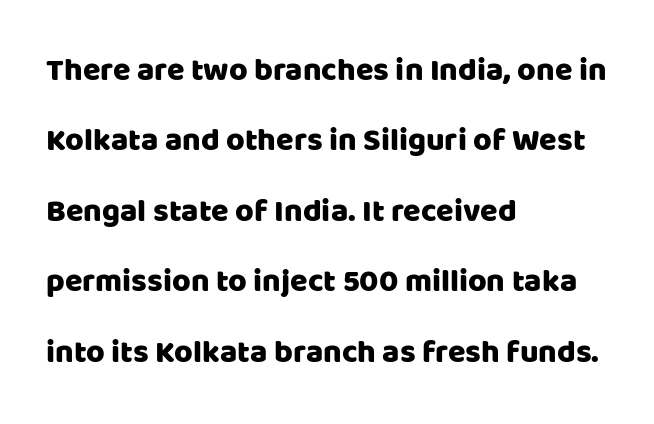
{"serif": "no", "italic": "no", "width": "normal", "stroke_contrast": "low", "x_height": "large", "monospaced": "no", "underline": "no", "align": "left", "line_spacing": "loose", "line_spacing_ratio": 2.2, "letter_spacing": "normal", "letter_spacing_em": 0.0, "glyph_px": 32}
